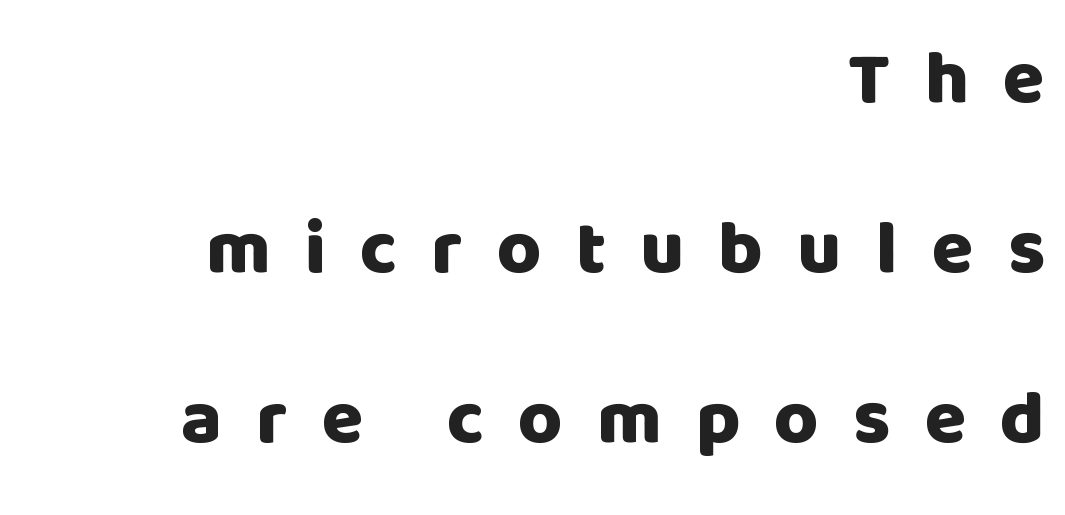
The passage shown is not underscored anywhere. Strong, thick strokes mark this as bold type. One glance says open: line gaps are wider than usual. The text block is weighted toward the right margin, trailing off unevenly leftward. In terms of letterspacing, this is a distinctly airy, spread setting. You can tell from the bare stems that sans-serif type was used.
